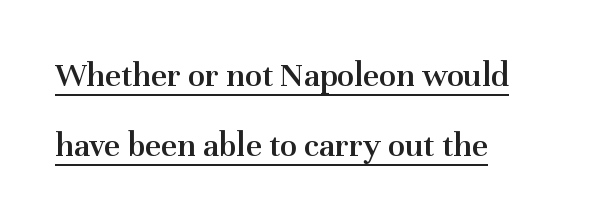
Think of a printed novel: that variable character pitch is what you see here. Vertical strokes here are truly vertical. A typesetter would call this zero additional tracking. The characters look somewhat weighty, a semibold short of true bold. Has an underline been added? It has.
